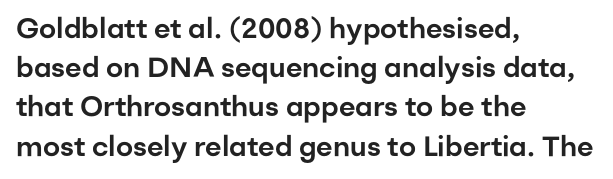
{"serif": "no", "italic": "no", "width": "normal", "stroke_contrast": "low", "x_height": "medium", "monospaced": "no", "underline": "no", "align": "left", "line_spacing": "normal", "line_spacing_ratio": 1.4, "letter_spacing": "normal", "letter_spacing_em": 0.0, "glyph_px": 28}
